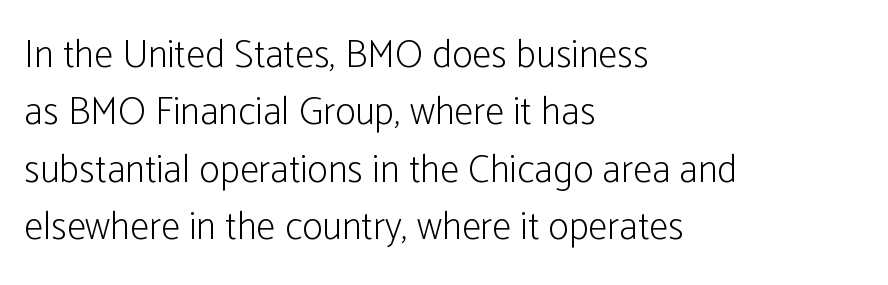
{"serif": "no", "italic": "no", "bold": "no", "weight": "light", "width": "condensed", "stroke_contrast": "low", "x_height": "medium", "monospaced": "no", "underline": "no", "align": "left", "line_spacing": "normal", "line_spacing_ratio": 1.47, "letter_spacing": "normal", "letter_spacing_em": 0.0, "glyph_px": 39}
